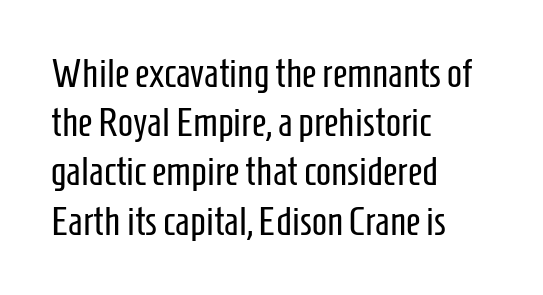
Q: Is the text bold? A: No.
Q: Is the text italic (slanted)? A: No, it is upright.
Q: Is the typeface a serif or a sans-serif typeface? A: Sans-serif.
Q: Is the text underlined? A: No.
Q: How is the paragraph aligned? A: Left-aligned.
Q: Is the spacing between letters normal or unusually wide? A: Normal.
Q: Width (condensed, normal, or wide)? A: Condensed.
Q: Stroke contrast? A: Low.
Q: x-height? A: Medium.
Q: Monospaced? A: No.
